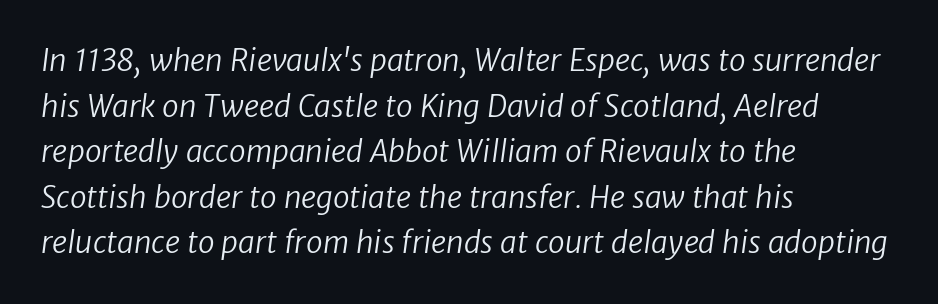
Unlike a traditional serif, this face leaves its strokes unadorned. The passage shown is typed in a proportional face where columns would drift. Is the stroke heavy? The answer is a plain regular-or-lighter. Descenders hang freely into open space. Quick note: interline space is typical. A typesetter would call this zero additional tracking.
